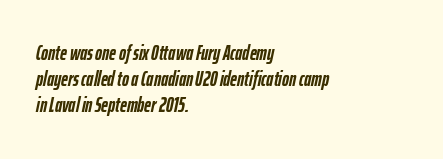
Check under the words: just untouched page. Tracking value appears to be zero — textbook default spacing. The passage shown is emphatically bold. Observe the lean: these are italic letterforms.
